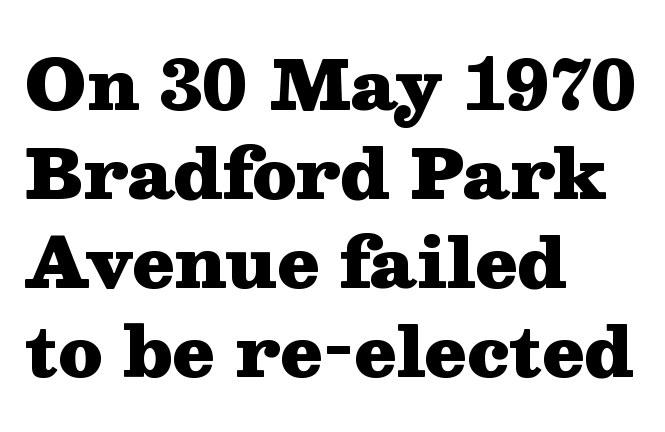
{"serif": "yes", "italic": "no", "bold": "yes", "weight": "heavy", "width": "wide", "stroke_contrast": "medium", "x_height": "medium", "monospaced": "no", "underline": "no", "align": "left", "line_spacing": "normal", "line_spacing_ratio": 1.31, "letter_spacing": "normal", "letter_spacing_em": 0.0, "glyph_px": 68}
